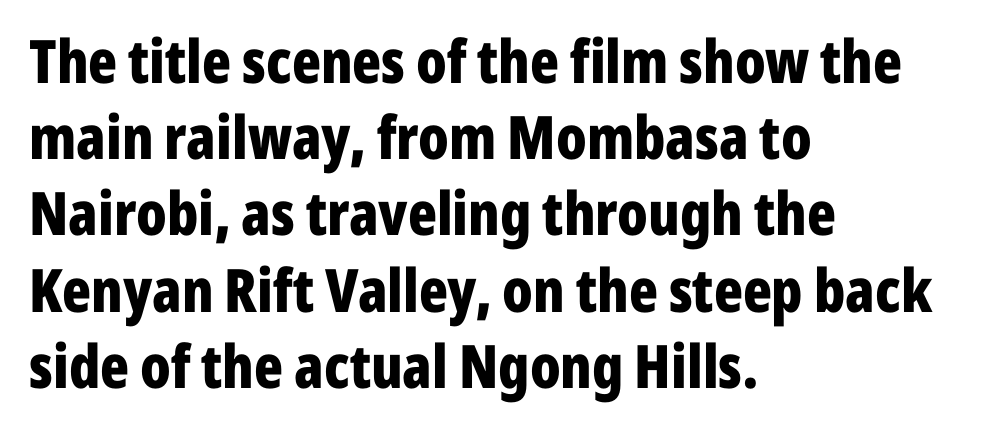
The image shows 60 px bold, condensed sans-serif type, upright; set left-aligned, normal line spacing (1.27x), normal letter spacing, not underlined; low stroke contrast and a medium x-height.
